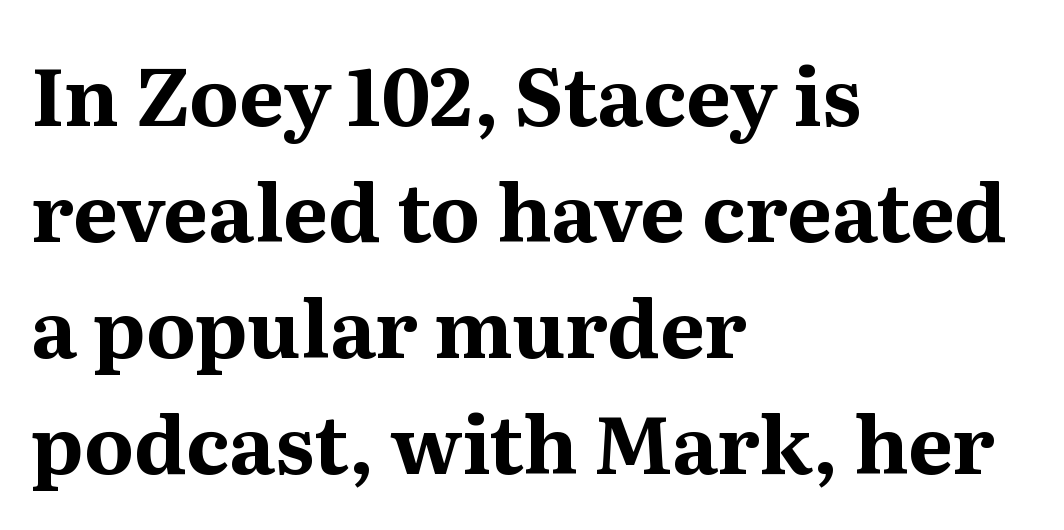
{"serif": "yes", "italic": "no", "bold": "yes", "weight": "bold", "width": "normal", "stroke_contrast": "medium", "x_height": "medium", "monospaced": "no", "underline": "no", "align": "left", "line_spacing": "normal", "line_spacing_ratio": 1.45, "letter_spacing": "normal", "letter_spacing_em": 0.0, "glyph_px": 80}
